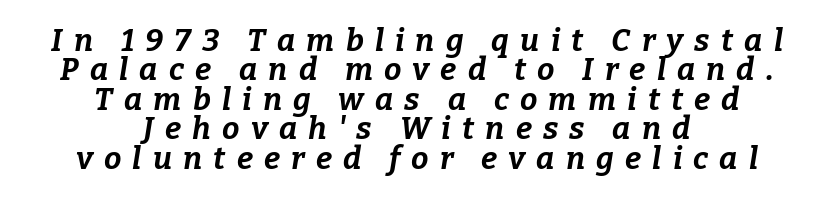
Students, observe: this is what under-led, compact text looks like. How are the letters spaced? Widely, with obvious added tracking. The specimen reads as italic at a glance. Stroke thickness is high; the sample reads as a true bold. Character widths vary here, with narrow letters taking less room than wide ones. A centered setting, common on invitations and titles, is used for this passage.
